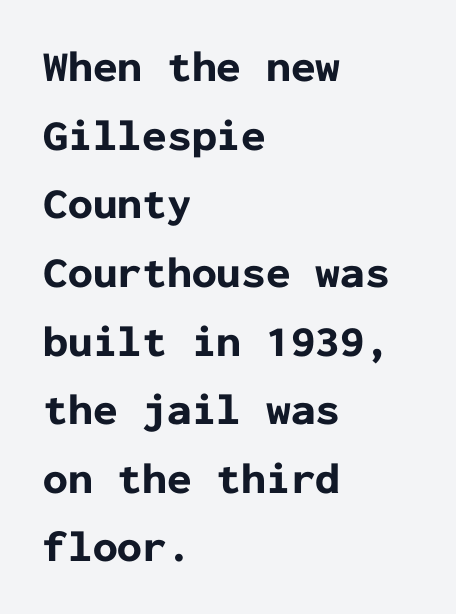
The type is set solid horizontally, with unmodified tracking. The face used here has the dense, thick strokes of a bold. The line-height multiplier appears to be the usual default. Look at the bottom of the vertical strokes: they stop flat, with no serifs. If you drew a ruler down the left edge, every line would touch it. The axis of the letterforms is exactly vertical.
